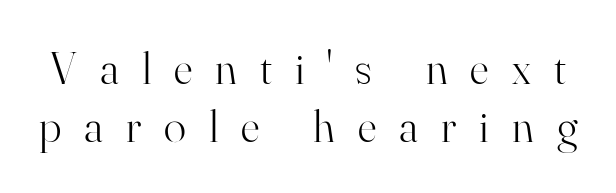
Q: Is the text bold? A: No.
Q: Is the text italic (slanted)? A: No, it is upright.
Q: Is the typeface a serif or a sans-serif typeface? A: Serif.
Q: Is the text underlined? A: No.
Q: Is the spacing between letters normal or unusually wide? A: Unusually wide.
Q: Is the spacing between lines tight, normal or loose? A: Normal.
Q: Width (condensed, normal, or wide)? A: Normal.
Q: Stroke contrast? A: High.
Q: x-height? A: Small.
Q: Monospaced? A: No.
